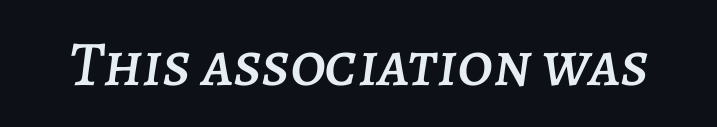
{"italic": "yes", "lean": "right", "slant_degrees": 7, "width": "normal", "stroke_contrast": "low", "x_height": "large", "monospaced": "no", "underline": "no", "letter_spacing": "normal", "letter_spacing_em": 0.0, "glyph_px": 64}
